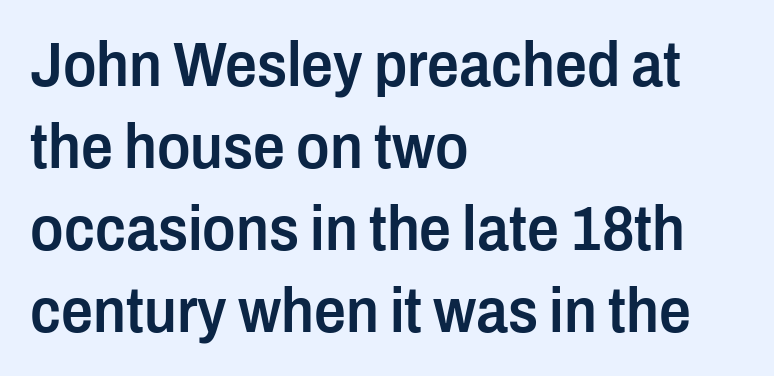
Q: Is the text bold? A: Semi-bold.
Q: Is the text italic (slanted)? A: No, it is upright.
Q: Is the typeface a serif or a sans-serif typeface? A: Sans-serif.
Q: Is the text underlined? A: No.
Q: How is the paragraph aligned? A: Left-aligned.
Q: Is the spacing between letters normal or unusually wide? A: Normal.
Q: Is the spacing between lines tight, normal or loose? A: Normal.
Q: Width (condensed, normal, or wide)? A: Condensed.
Q: Stroke contrast? A: Low.
Q: x-height? A: Medium.
Q: Monospaced? A: No.
